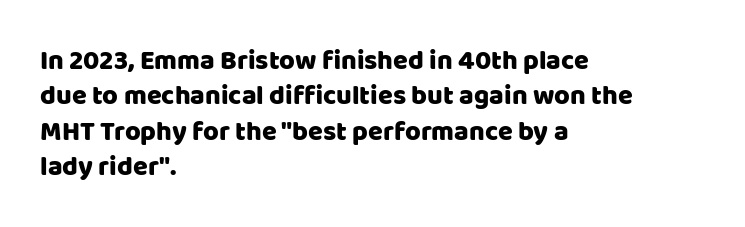
Q: Is the text italic (slanted)? A: No, it is upright.
Q: Is the text underlined? A: No.
Q: How is the paragraph aligned? A: Left-aligned.
Q: Is the spacing between letters normal or unusually wide? A: Normal.
Q: Is the spacing between lines tight, normal or loose? A: Normal.
